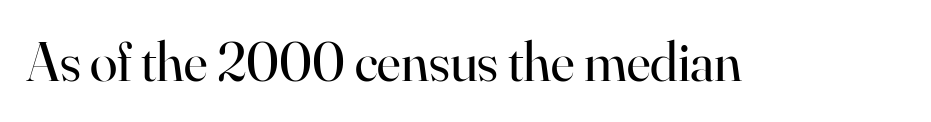
The image shows 56 px regular-weight serif type, upright; set normal letter spacing, not underlined; high stroke contrast and a small x-height.
